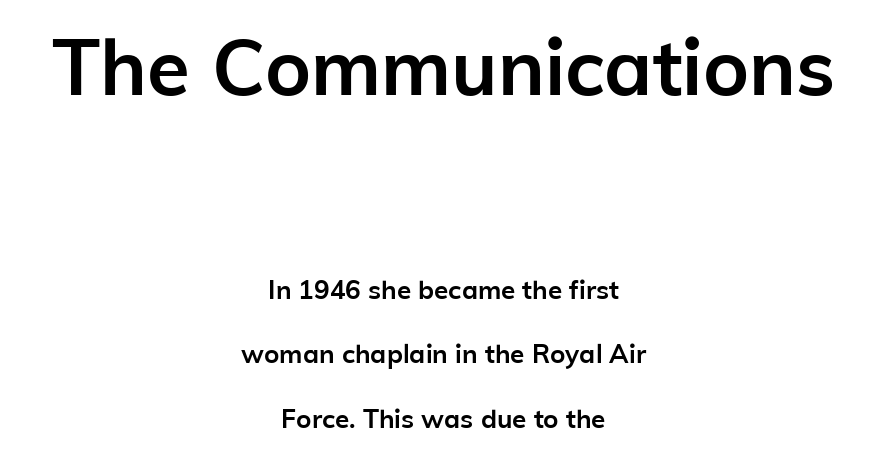
The image shows 78 px semibold sans-serif type, upright; set centered, loose line spacing (2.48x), normal letter spacing, not underlined; the first (top) block is 3.0x larger; low stroke contrast and a medium x-height.
